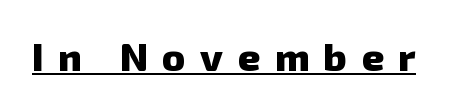
Q: Is the text bold? A: Yes.
Q: Is the typeface a serif or a sans-serif typeface? A: Sans-serif.
Q: Is the text underlined? A: Yes.
Q: Is the spacing between letters normal or unusually wide? A: Unusually wide.
Q: Width (condensed, normal, or wide)? A: Normal.
Q: Stroke contrast? A: Low.
Q: x-height? A: Medium.
Q: Monospaced? A: No.
